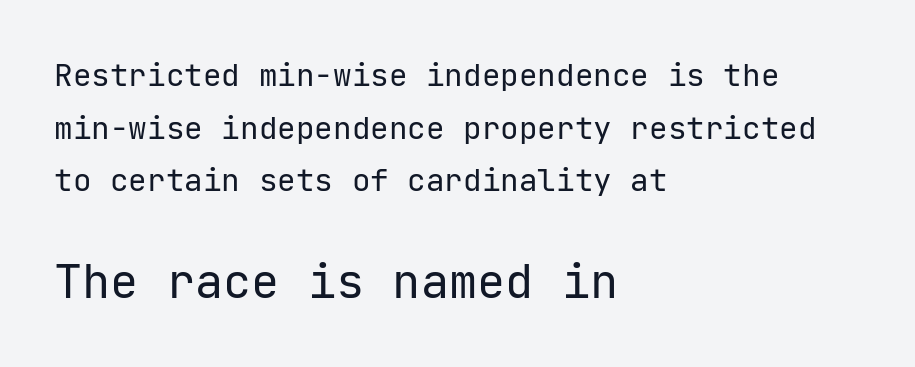
Heft: none added — not bold. Two sizes are in play, and the larger belongs to the second block. The line-height multiplier appears to be the usual default. The lettering stays uniformly vertical, giving the passage a roman look. Notice how the passage keeps a crisp vertical edge on the left only. Compared with typical body copy, the letter spacing here is the same.
